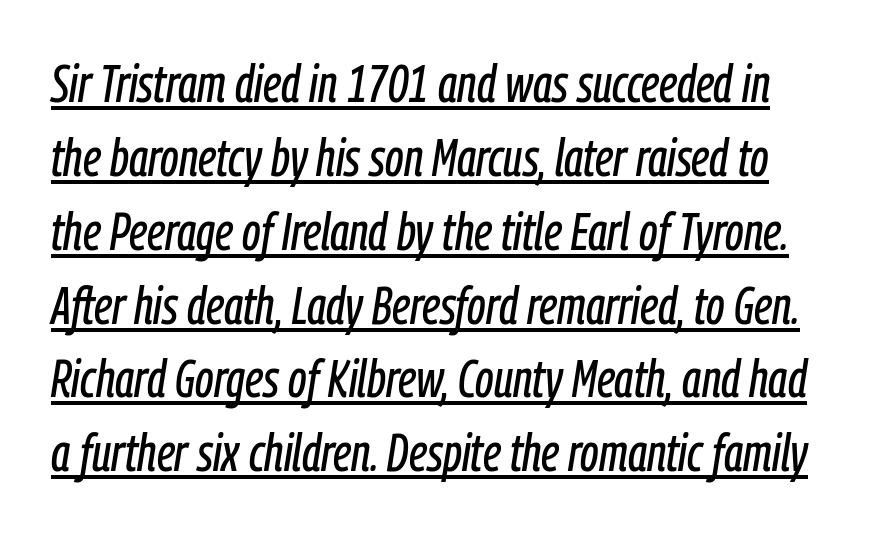
{"italic": "yes", "lean": "right", "slant_degrees": 9, "width": "condensed", "stroke_contrast": "low", "x_height": "medium", "monospaced": "no", "underline": "yes", "line_spacing": "normal", "line_spacing_ratio": 1.42, "letter_spacing": "normal", "letter_spacing_em": 0.0, "glyph_px": 52}
